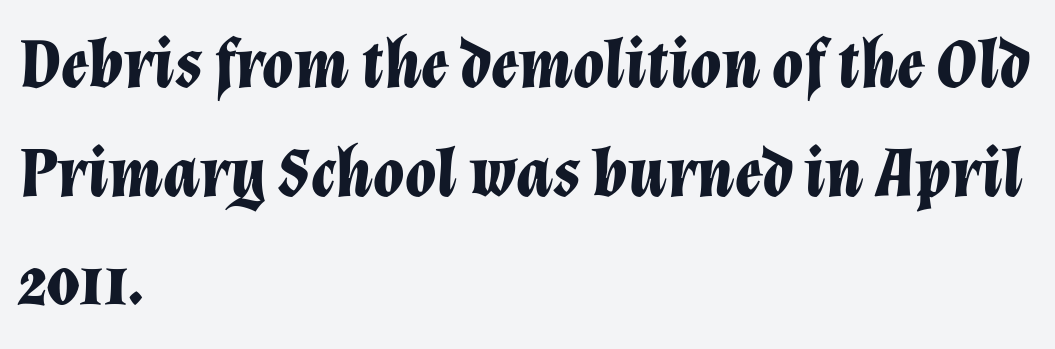
{"italic": "yes", "lean": "right", "slant_degrees": 12, "bold": "yes", "weight": "bold", "width": "normal", "stroke_contrast": "low", "x_height": "medium", "monospaced": "no", "underline": "no", "align": "left", "line_spacing": "normal", "line_spacing_ratio": 1.53, "letter_spacing": "normal", "letter_spacing_em": 0.0, "glyph_px": 71}
